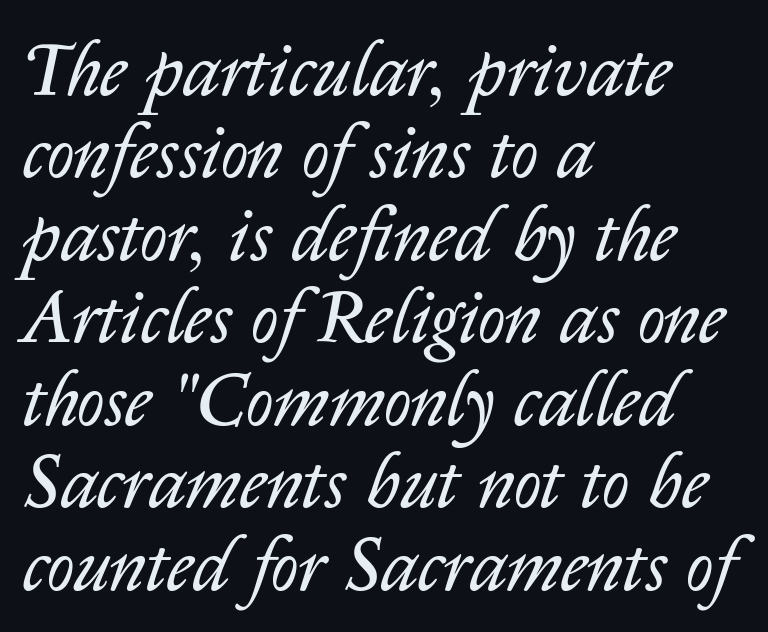
{"italic": "yes", "lean": "right", "slant_degrees": 14, "bold": "no", "weight": "regular", "width": "normal", "stroke_contrast": "low", "x_height": "medium", "monospaced": "no", "underline": "no", "align": "left", "line_spacing": "tight", "line_spacing_ratio": 1.1, "letter_spacing": "normal", "letter_spacing_em": 0.0, "glyph_px": 75}
